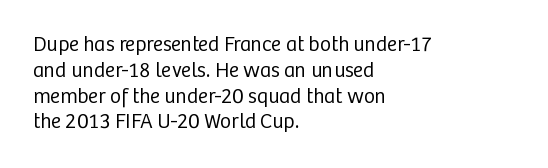
Q: Is the text bold? A: No.
Q: Is the text italic (slanted)? A: No, it is upright.
Q: Is the text underlined? A: No.
Q: How is the paragraph aligned? A: Left-aligned.
Q: Is the spacing between letters normal or unusually wide? A: Normal.
